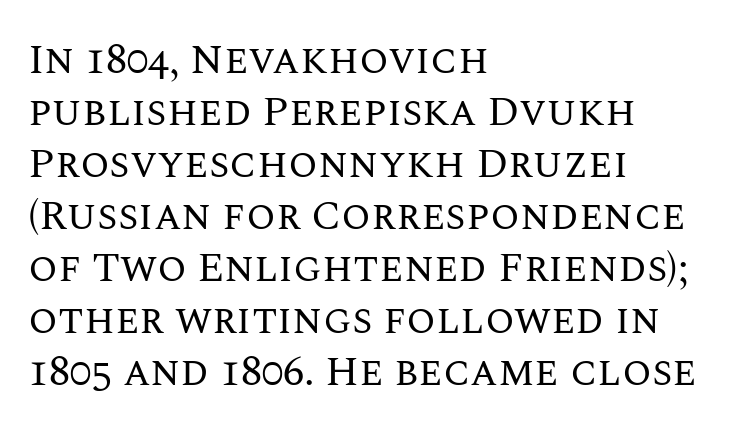
Q: Is the text bold? A: No.
Q: Is the text italic (slanted)? A: No, it is upright.
Q: Is the text underlined? A: No.
Q: How is the paragraph aligned? A: Left-aligned.
Q: Is the spacing between letters normal or unusually wide? A: Normal.
Q: Width (condensed, normal, or wide)? A: Normal.
Q: Stroke contrast? A: Medium.
Q: x-height? A: Large.
Q: Monospaced? A: No.
